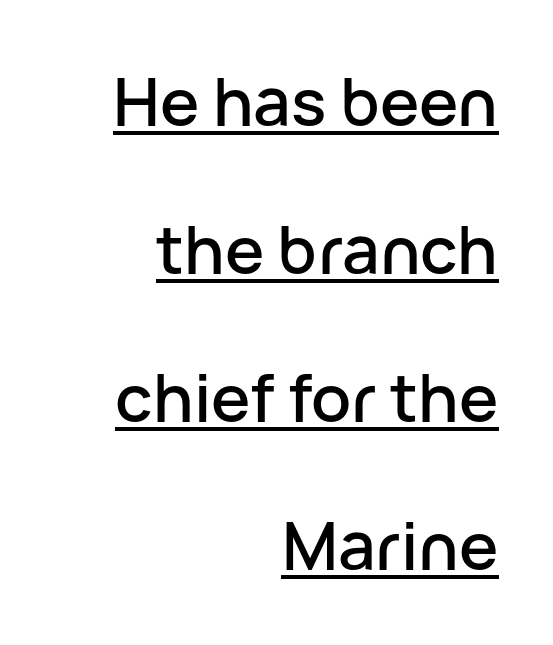
{"serif": "no", "italic": "no", "width": "normal", "stroke_contrast": "low", "x_height": "medium", "monospaced": "no", "underline": "yes", "align": "right", "line_spacing": "loose", "line_spacing_ratio": 2.24, "letter_spacing": "normal", "letter_spacing_em": 0.0, "glyph_px": 66}
